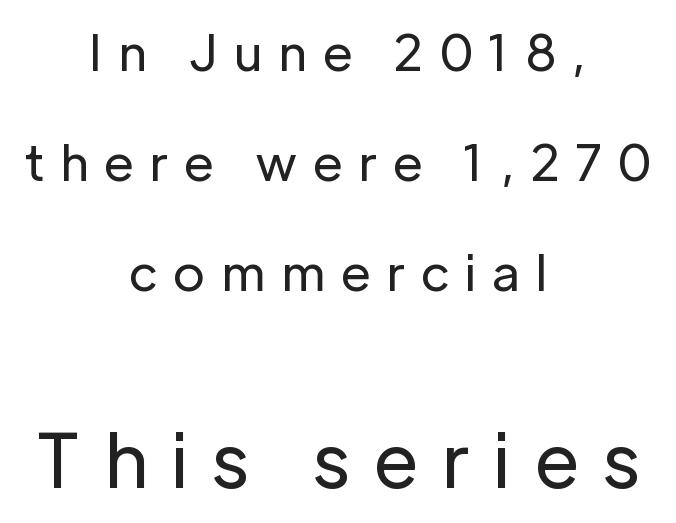
The image shows 74 px regular-weight sans-serif type, upright; set centered, loose line spacing (2.25x), unusually wide letter spacing (+0.31 em), not underlined; the second (bottom) block is 1.51x larger; low stroke contrast and a medium x-height.
